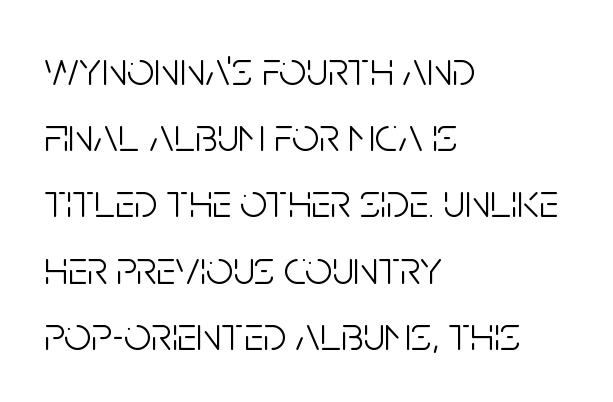
These lines are rendered in a variable-pitch font. These lines sit exactly where default settings would place them. Nobody drew a line under any word here. Reading down the block, your eye returns to a fixed left position each line.
